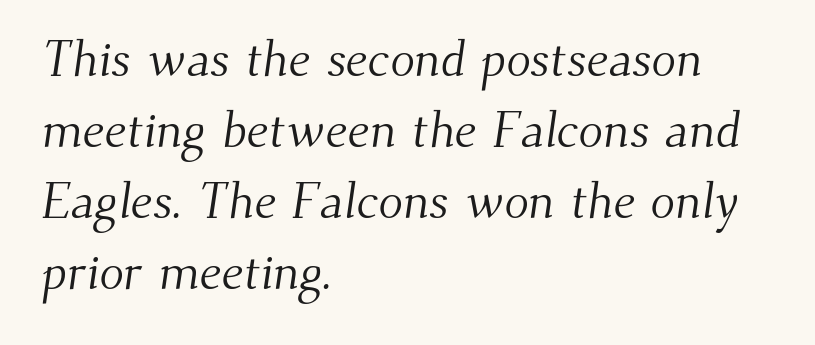
{"serif": "yes", "bold": "no", "weight": "light", "width": "normal", "stroke_contrast": "medium", "x_height": "small", "monospaced": "no", "underline": "no", "align": "left", "line_spacing": "normal", "line_spacing_ratio": 1.39, "letter_spacing": "normal", "letter_spacing_em": 0.0, "glyph_px": 51}
